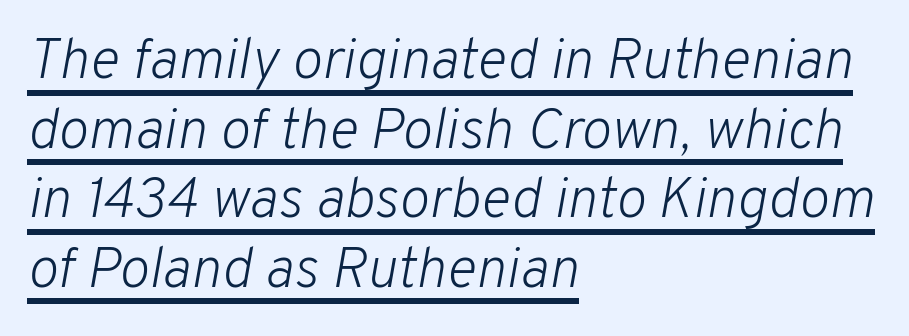
The image shows 57 px light type, italic (leaning right); set left-aligned, line spacing 1.22x, normal letter spacing, underlined; low stroke contrast and a medium x-height.
